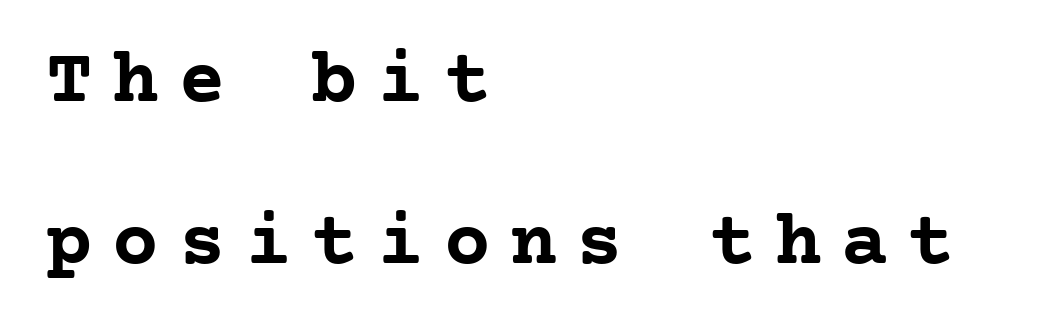
{"serif": "yes", "italic": "no", "bold": "yes", "weight": "semibold", "width": "normal", "stroke_contrast": "low", "x_height": "medium", "monospaced": "yes", "underline": "no", "align": "left", "line_spacing": "loose", "line_spacing_ratio": 2.08, "letter_spacing": "wide", "letter_spacing_em": 0.25, "glyph_px": 78}
